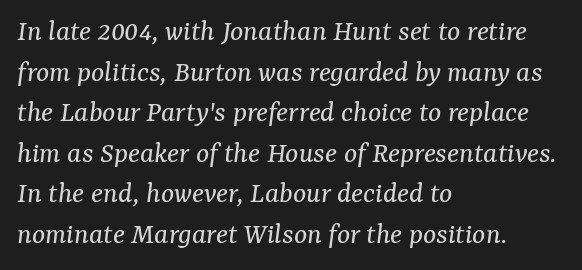
{"serif": "yes", "italic": "yes", "lean": "right", "slant_degrees": 7, "bold": "no", "weight": "regular", "width": "normal", "stroke_contrast": "medium", "x_height": "medium", "monospaced": "no", "underline": "no", "align": "left", "line_spacing": "normal", "line_spacing_ratio": 1.31, "letter_spacing": "normal", "letter_spacing_em": 0.0, "glyph_px": 31}
